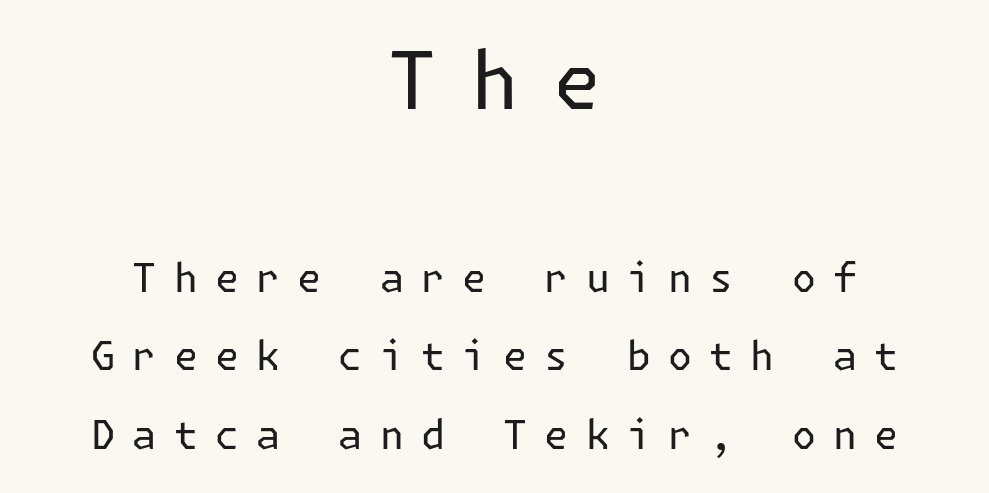
Note: no serifs on the glyphs. How would I describe the line gaps? Wide and relaxed. Nope, not italic — everything's standing straight. These glyphs show unthickened strokes, regular width or finer. Caption: multi-line text, centered on the measure.
